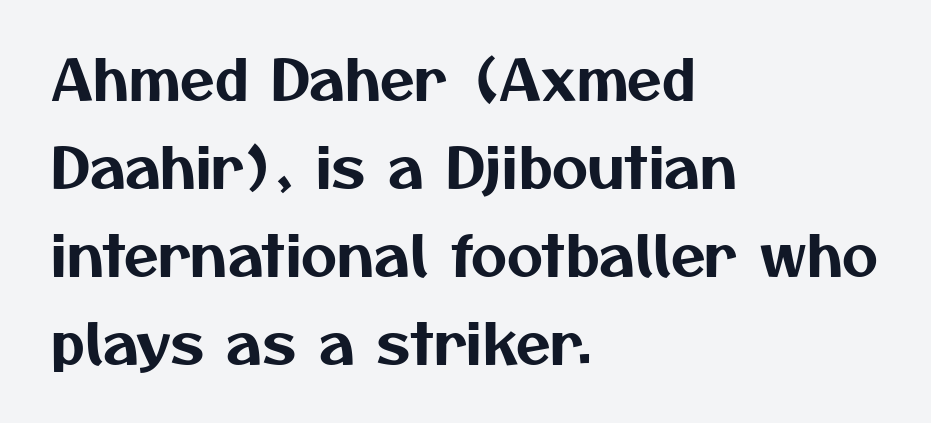
Q: Is the typeface a serif or a sans-serif typeface? A: Sans-serif.
Q: Is the text underlined? A: No.
Q: How is the paragraph aligned? A: Left-aligned.
Q: Is the spacing between letters normal or unusually wide? A: Normal.
Q: Is the spacing between lines tight, normal or loose? A: Normal.
Q: Width (condensed, normal, or wide)? A: Normal.
Q: Stroke contrast? A: Medium.
Q: x-height? A: Medium.
Q: Monospaced? A: No.
